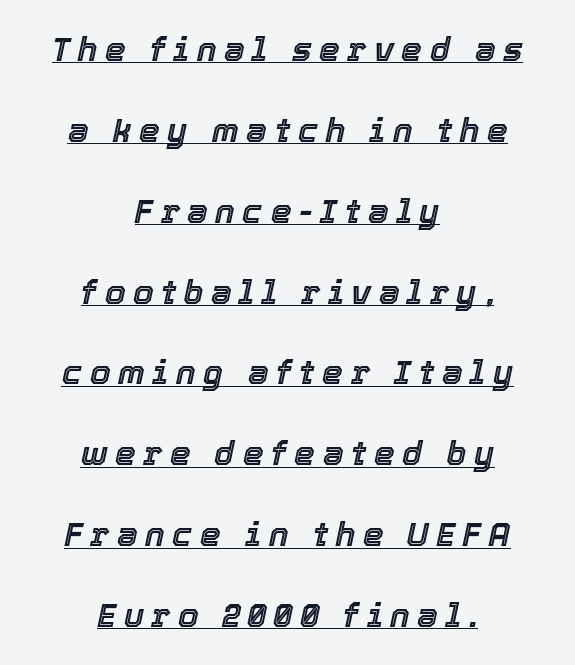
The passage shown stacks its lines with a broad gap. Line starts and ends both wander, symmetrically. A typesetter would mark this as italic. Each line of the rendering has a horizontal stroke beneath the glyphs. Proportional: the letters do not fall into vertical columns. Loose tracking; the words dissolve into strings of separated letters.
